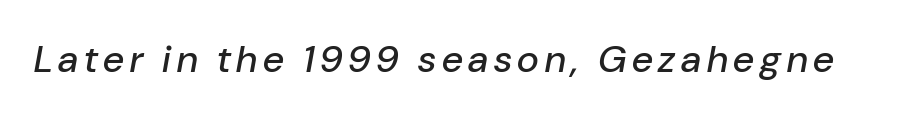
The image shows 38 px text type, italic (leaning right); set not underlined; low stroke contrast and a medium x-height.
